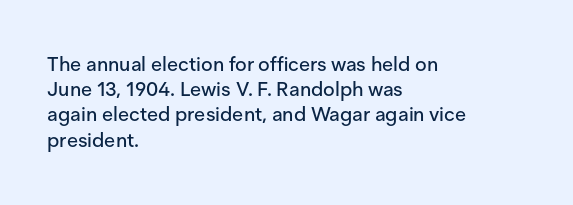
{"italic": "no", "underline": "no", "align": "left", "line_spacing": "normal", "line_spacing_ratio": 1.26, "letter_spacing": "normal", "letter_spacing_em": 0.0, "glyph_px": 20}
